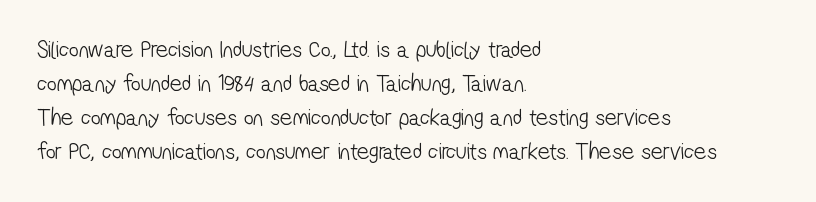
{"bold": "no", "underline": "no", "align": "left", "line_spacing": "normal", "line_spacing_ratio": 1.42, "letter_spacing": "normal", "letter_spacing_em": 0.0, "glyph_px": 24}
